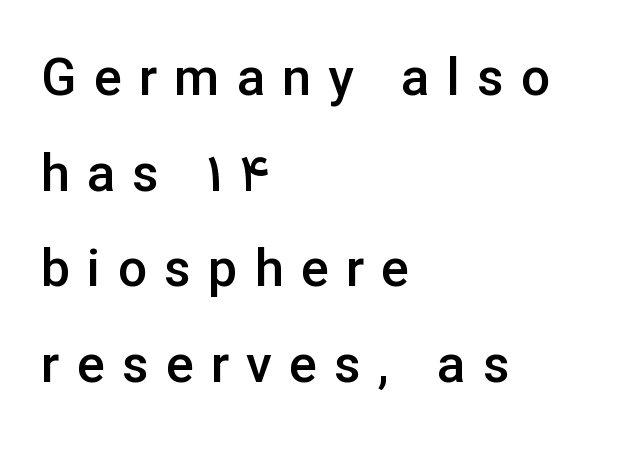
Designer's note — italics off, roman on. This sample is left-justified, so line endings fall wherever the words run out. The font is running at a semibold setting, under full bold. The zone under the glyphs is completely vacant. The letterforms stand isolated, each surrounded by extra space.
